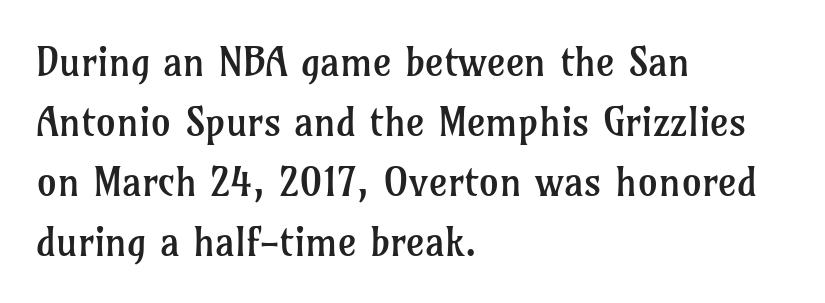
{"serif": "yes", "italic": "no", "bold": "no", "weight": "regular", "width": "normal", "stroke_contrast": "low", "x_height": "medium", "monospaced": "no", "underline": "no", "align": "left", "line_spacing": "normal", "line_spacing_ratio": 1.5, "letter_spacing": "normal", "letter_spacing_em": 0.0, "glyph_px": 40}
